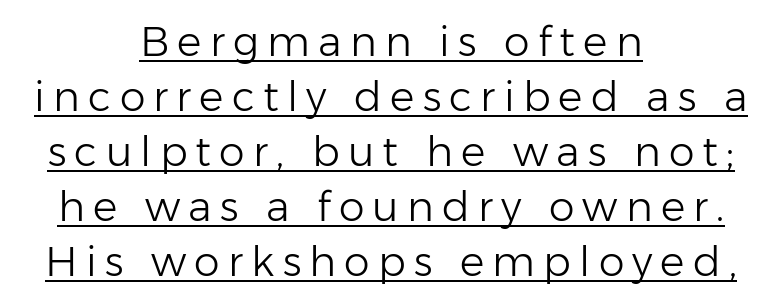
The image shows 41 px light sans-serif type, upright; set centered, normal line spacing (1.34x), unusually wide letter spacing (+0.2 em), underlined; low stroke contrast and a medium x-height.
